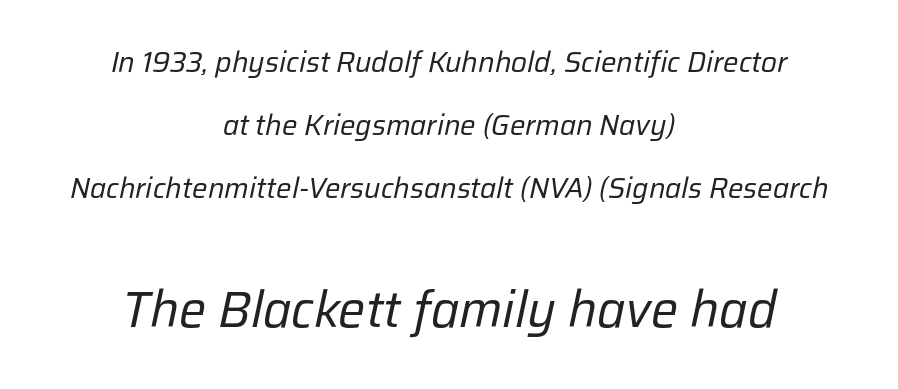
Interline gaps are noticeably wide in this sample. Every row of glyphs is offset so its center matches the block's center. This is oblique type, the kind used for emphasis or titles. The letters advance in unequal steps, a hallmark of proportional type. Stroke thickness stays within the range of a standard reading face or lighter. Scale increases going downward across the two blocks.
